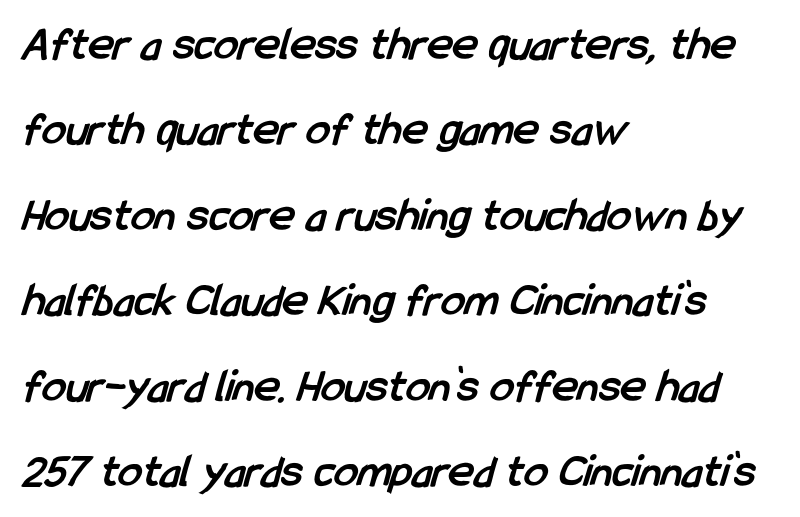
The image shows 48 px semibold, condensed sans-serif type; set left-aligned, line spacing 1.78x, normal letter spacing, not underlined; low stroke contrast and a medium x-height.
